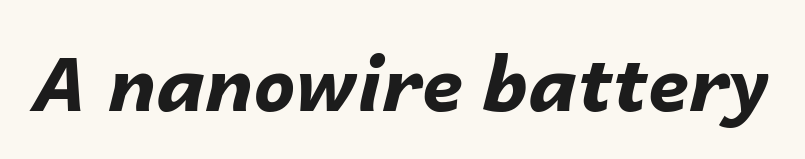
{"italic": "yes", "lean": "right", "slant_degrees": 14, "bold": "yes", "weight": "bold", "width": "normal", "stroke_contrast": "low", "x_height": "medium", "monospaced": "no", "underline": "no", "letter_spacing": "normal", "letter_spacing_em": 0.0, "glyph_px": 75}
